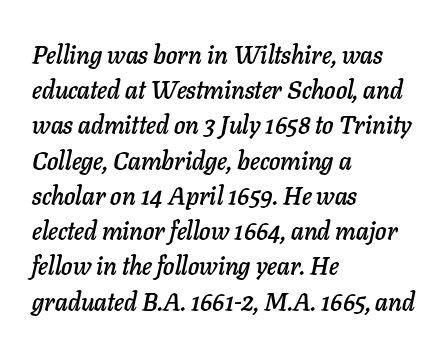
{"italic": "yes", "lean": "right", "slant_degrees": 11, "underline": "no", "align": "left", "line_spacing": "normal", "line_spacing_ratio": 1.41, "letter_spacing": "normal", "letter_spacing_em": 0.0, "glyph_px": 25}
